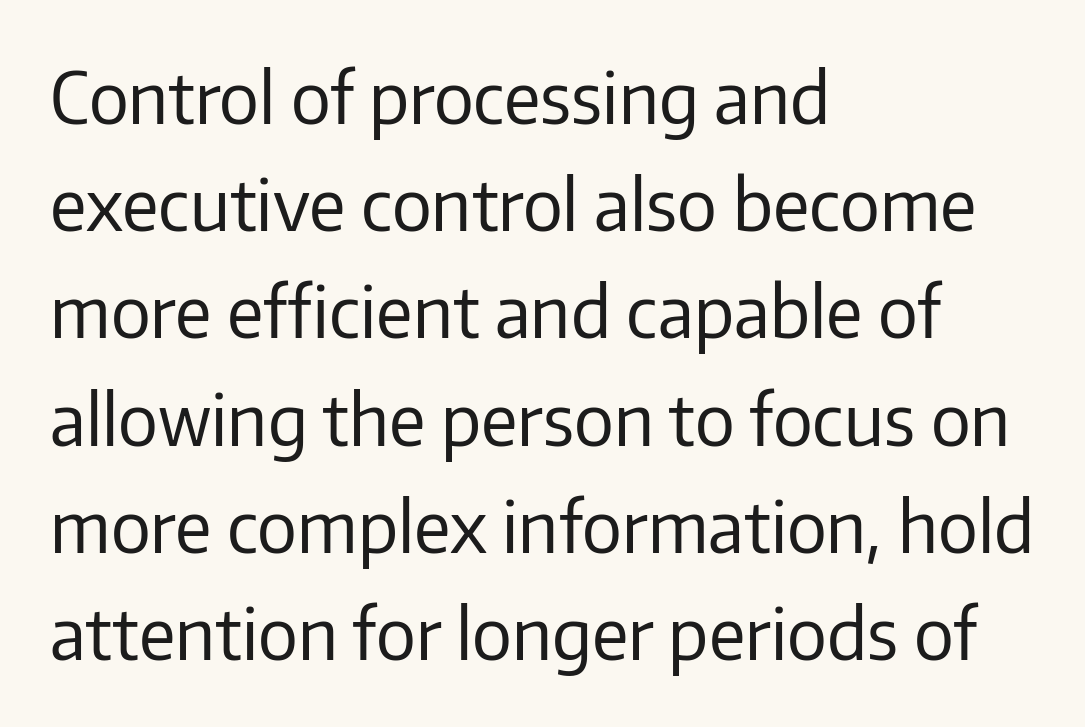
Q: Is the text bold? A: No.
Q: Is the text italic (slanted)? A: No, it is upright.
Q: Is the typeface a serif or a sans-serif typeface? A: Sans-serif.
Q: Is the text underlined? A: No.
Q: How is the paragraph aligned? A: Left-aligned.
Q: Is the spacing between letters normal or unusually wide? A: Normal.
Q: Is the spacing between lines tight, normal or loose? A: Normal.
Q: Width (condensed, normal, or wide)? A: Normal.
Q: Stroke contrast? A: Low.
Q: x-height? A: Medium.
Q: Monospaced? A: No.
